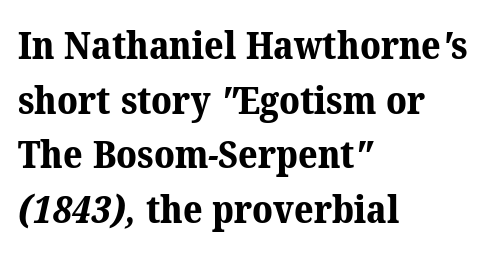
Q: Is the text bold? A: Yes.
Q: Is the typeface a serif or a sans-serif typeface? A: Serif.
Q: Is the text underlined? A: No.
Q: How is the paragraph aligned? A: Left-aligned.
Q: Is the spacing between letters normal or unusually wide? A: Normal.
Q: Is the spacing between lines tight, normal or loose? A: Normal.
Q: Width (condensed, normal, or wide)? A: Normal.
Q: Stroke contrast? A: Medium.
Q: x-height? A: Medium.
Q: Monospaced? A: No.
